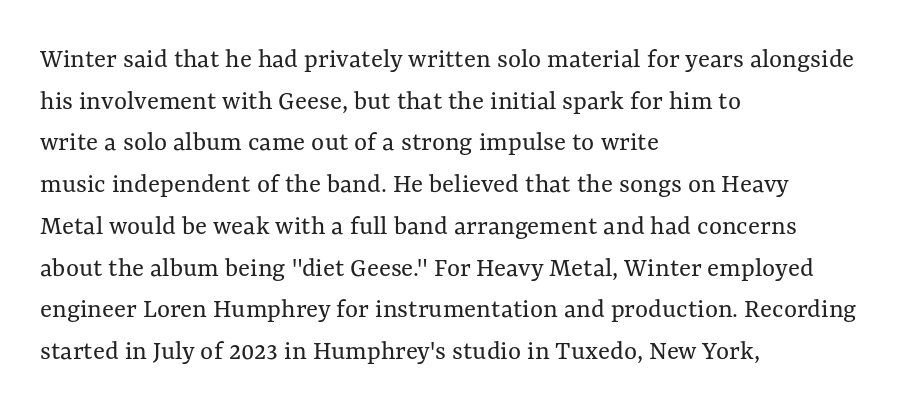
Default kerning and tracking; the words read as compact shapes. Rule under the text: the space is simply empty. The letters advance in unequal steps, a hallmark of proportional type. The lettering holds an erect, upright posture throughout. Typeset ragged right — the left edge is the straight one. Is there much room between lines? A standard amount, neither cramped nor airy.
